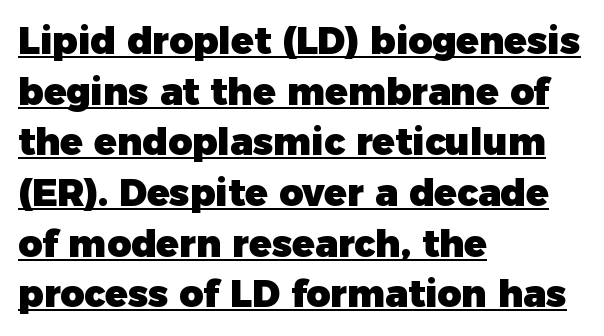
The image shows 37 px heavy sans-serif type, upright; set left-aligned, normal line spacing (1.37x), normal letter spacing, underlined; low stroke contrast and a medium x-height.
